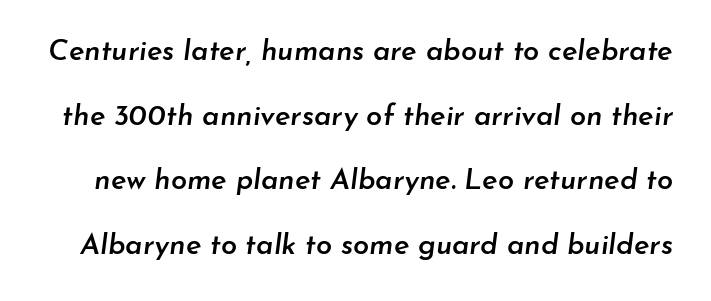
Descenders hang freely into open space. Posture: slanted. Typesetter's note: demi weight, one step under bold. Look at the tracking — it's just the regular setting, nothing added. Successive baselines arrive slowly, with a big drop between each. Think of a printed novel: that variable character pitch is what you see here.
